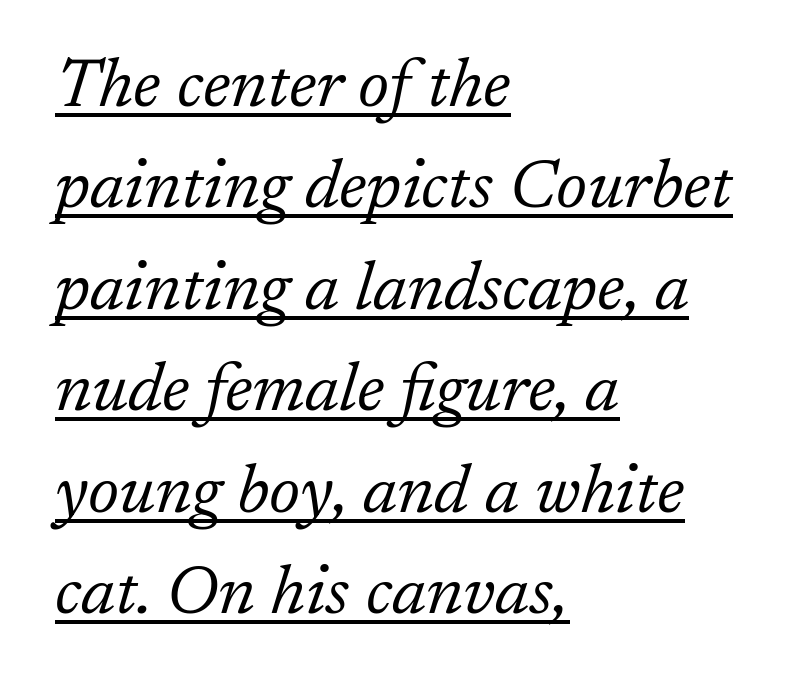
Each stroke keeps to a modest, everyday thickness or less. Quick note: interline space is typical. The paragraph shown leans on its left margin. Compared with typical body copy, the letter spacing here is the same.
